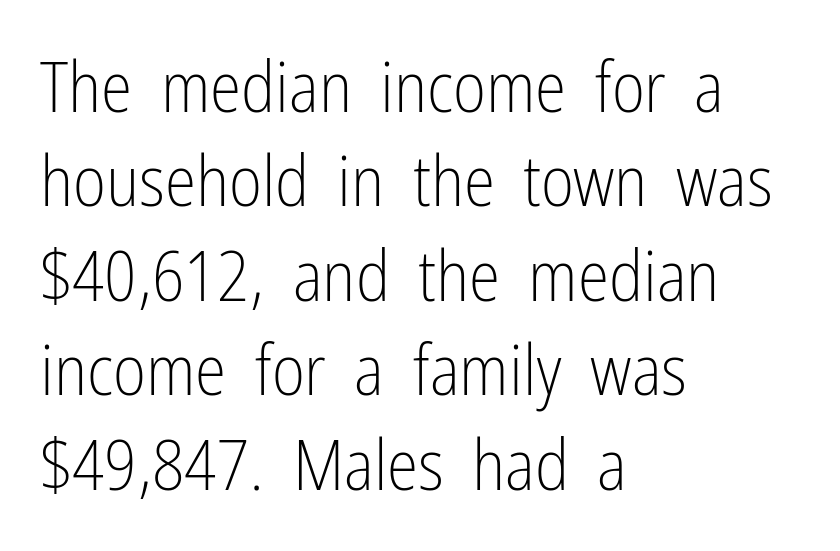
Q: Is the text bold? A: No.
Q: Is the text italic (slanted)? A: No, it is upright.
Q: Is the typeface a serif or a sans-serif typeface? A: Sans-serif.
Q: Is the text underlined? A: No.
Q: How is the paragraph aligned? A: Left-aligned.
Q: Is the spacing between letters normal or unusually wide? A: Normal.
Q: Is the spacing between lines tight, normal or loose? A: Normal.
Q: Width (condensed, normal, or wide)? A: Condensed.
Q: Stroke contrast? A: Low.
Q: x-height? A: Medium.
Q: Monospaced? A: No.
